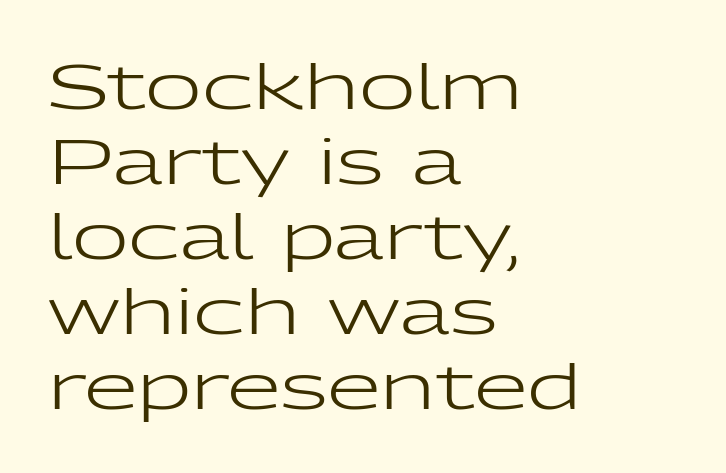
This sample has the flowing, uneven cadence of proportional lettering. Students, note that the glyphs here touch the page at normal intervals. Underline: absent. This rendering employs a face without finishing strokes, i.e., a sans-serif. Typeset ragged right — the left edge is the straight one. The lettering holds an erect, upright posture throughout.
